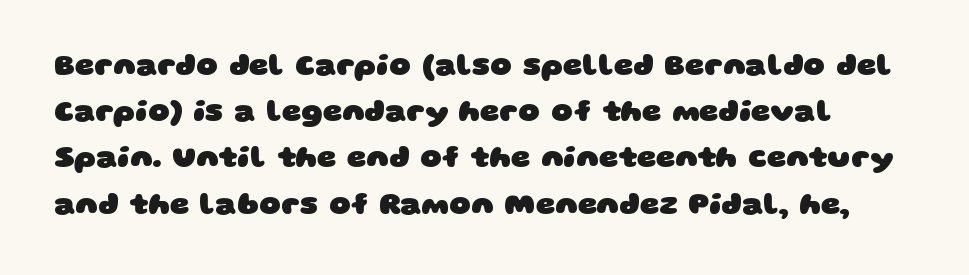
{"serif": "no", "bold": "yes", "weight": "heavy", "width": "wide", "stroke_contrast": "low", "x_height": "large", "monospaced": "no", "underline": "no", "line_spacing": "normal", "line_spacing_ratio": 1.54, "letter_spacing": "normal", "letter_spacing_em": 0.0, "glyph_px": 30}
